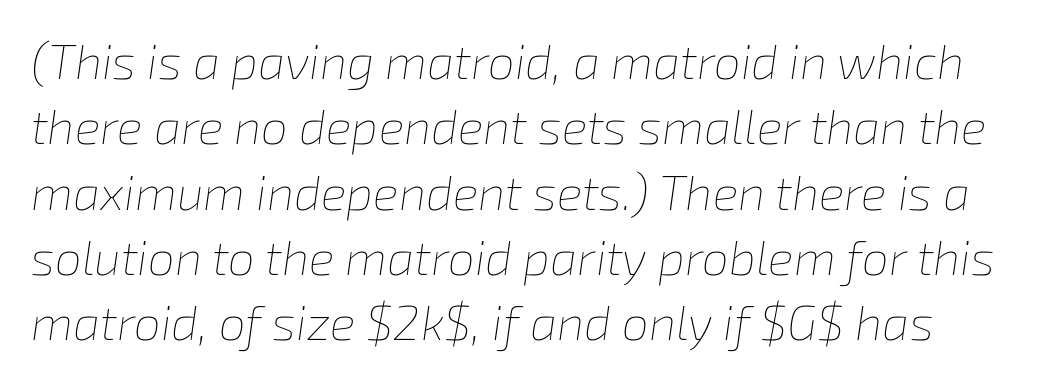
Q: Is the text bold? A: No.
Q: Is the text italic (slanted)? A: Yes, it leans right by about 8 degrees.
Q: Is the text underlined? A: No.
Q: Is the spacing between letters normal or unusually wide? A: Normal.
Q: Is the spacing between lines tight, normal or loose? A: Normal.
Q: Width (condensed, normal, or wide)? A: Normal.
Q: Stroke contrast? A: Low.
Q: x-height? A: Medium.
Q: Monospaced? A: No.
